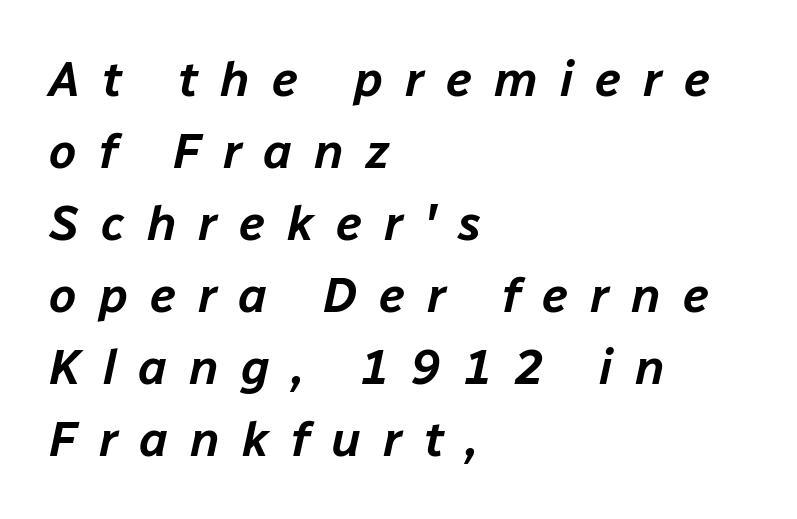
The image shows 49 px text type, italic (leaning right); set left-aligned, normal line spacing (1.47x), unusually wide letter spacing (+0.45 em), not underlined; low stroke contrast and a medium x-height.
